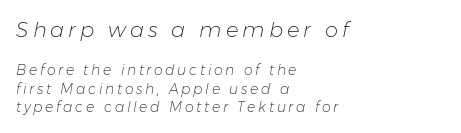
The image shows 21 px text type, italic (leaning right); set left-aligned, normal line spacing (1.34x), not underlined; the first (top) block is 1.5x larger.
